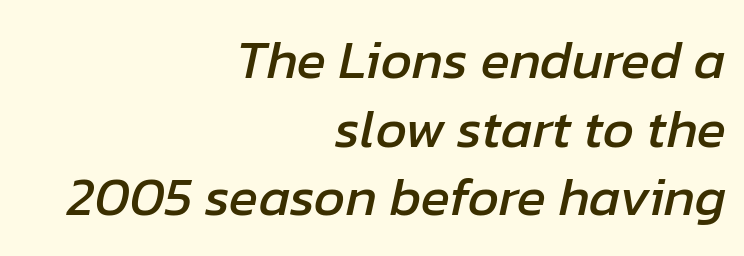
The image shows 54 px text type, italic (leaning right); set right-aligned, normal line spacing (1.27x), normal letter spacing, not underlined; low stroke contrast and a medium x-height.
